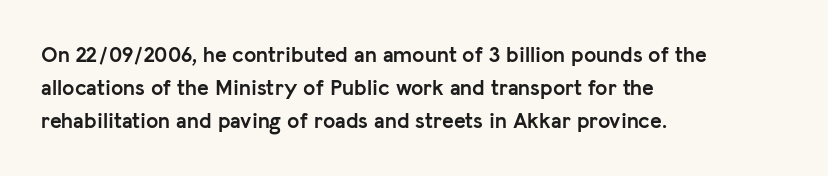
Q: Is the text bold? A: Yes.
Q: Is the text italic (slanted)? A: No, it is upright.
Q: Is the text underlined? A: No.
Q: How is the paragraph aligned? A: Left-aligned.
Q: Is the spacing between letters normal or unusually wide? A: Normal.
Q: Is the spacing between lines tight, normal or loose? A: Normal.
